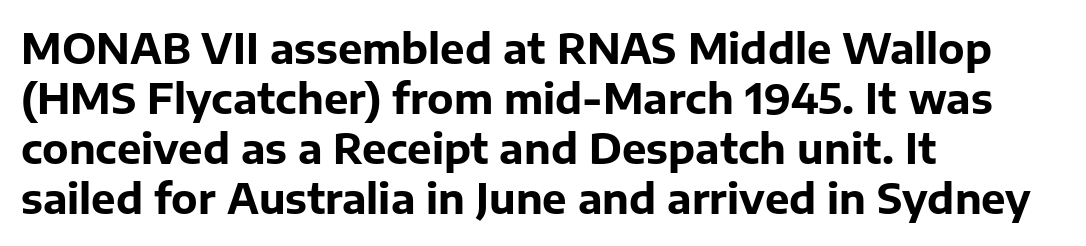
Nope, not italic — everything's standing straight. The passage shown is typed in a proportional face where columns would drift. Compared with typical body copy, the letter spacing here is the same. Serifs: no, the terminals of the letterforms are clean. Compared with a centered layout, this one pins lines to the left instead.
